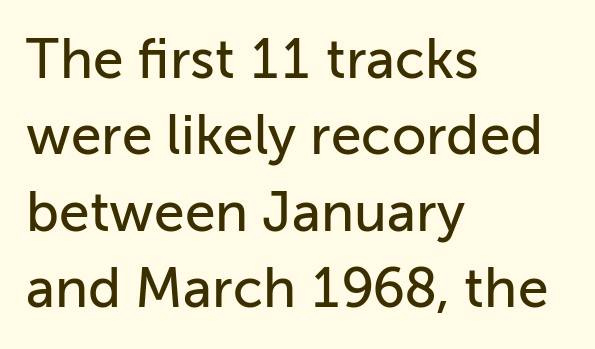
{"serif": "no", "italic": "no", "width": "normal", "stroke_contrast": "low", "x_height": "medium", "monospaced": "no", "underline": "no", "align": "left", "line_spacing": "normal", "line_spacing_ratio": 1.39, "letter_spacing": "normal", "letter_spacing_em": 0.0, "glyph_px": 55}
